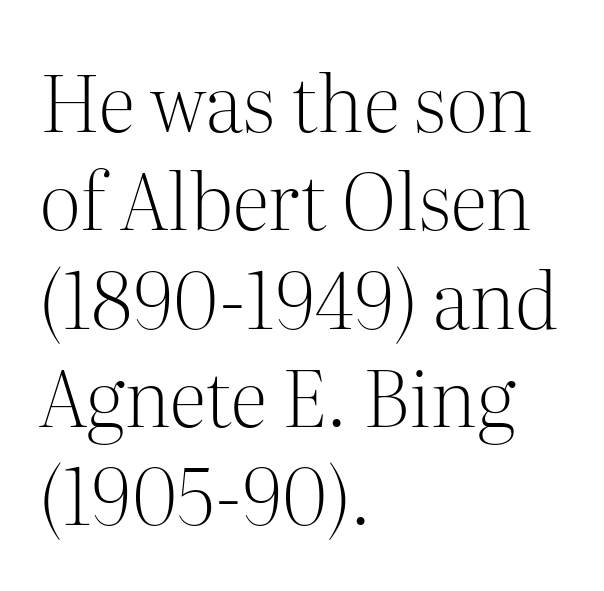
{"serif": "yes", "italic": "no", "bold": "no", "weight": "light", "width": "normal", "stroke_contrast": "medium", "x_height": "medium", "monospaced": "no", "underline": "no", "align": "left", "line_spacing": "normal", "line_spacing_ratio": 1.26, "letter_spacing": "normal", "letter_spacing_em": 0.0, "glyph_px": 78}
